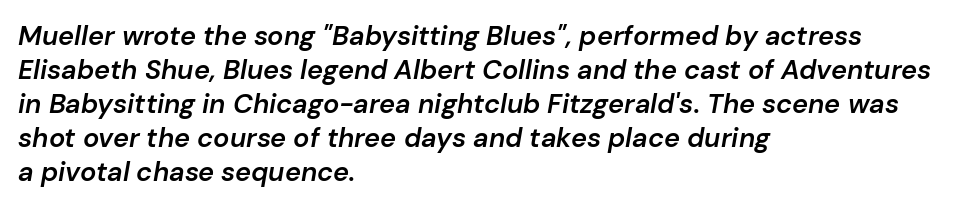
Q: Is the text bold? A: Semi-bold.
Q: Is the text italic (slanted)? A: Yes, it leans right by about 10 degrees.
Q: Is the text underlined? A: No.
Q: How is the paragraph aligned? A: Left-aligned.
Q: Is the spacing between letters normal or unusually wide? A: Normal.
Q: Is the spacing between lines tight, normal or loose? A: Normal.
